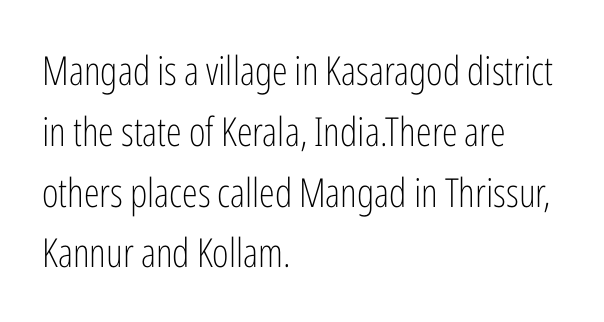
In CSS terms this would be text-align: left. The font family rendered here belongs to the sans-serif group. A typesetter would call this proportional, since set widths differ per character. Words appear dense and cohesive because spacing is normal.
